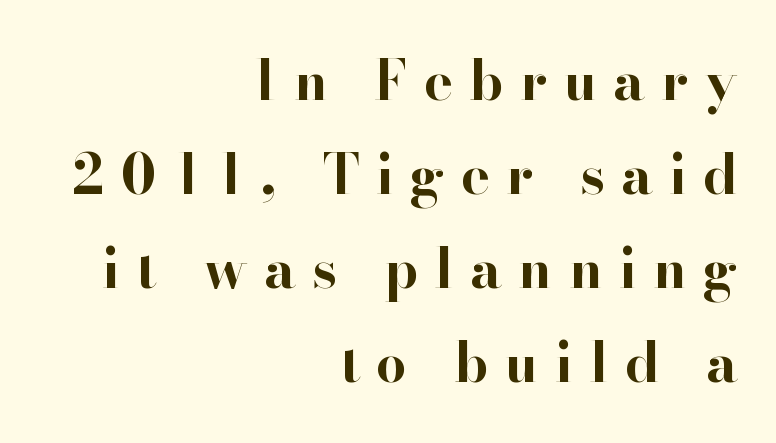
{"serif": "yes", "italic": "no", "bold": "yes", "weight": "bold", "width": "normal", "stroke_contrast": "high", "x_height": "small", "monospaced": "no", "underline": "no", "align": "right", "line_spacing_ratio": 1.74, "letter_spacing": "wide", "letter_spacing_em": 0.31, "glyph_px": 54}
